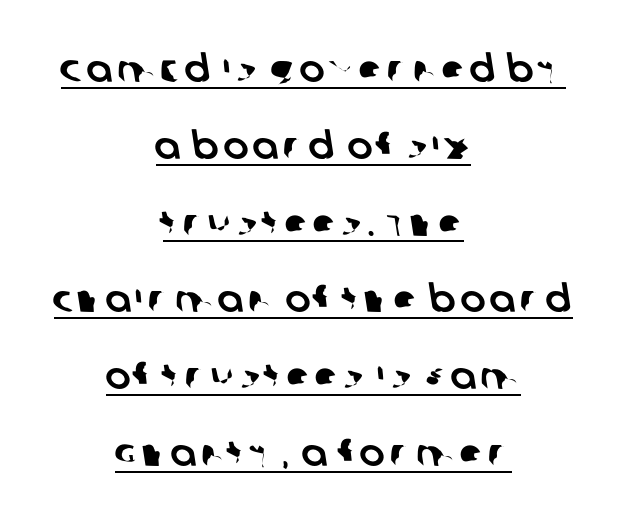
The image shows 38 px sans-serif type; set centered, loose line spacing (2.02x), underlined; low stroke contrast and a large x-height.
